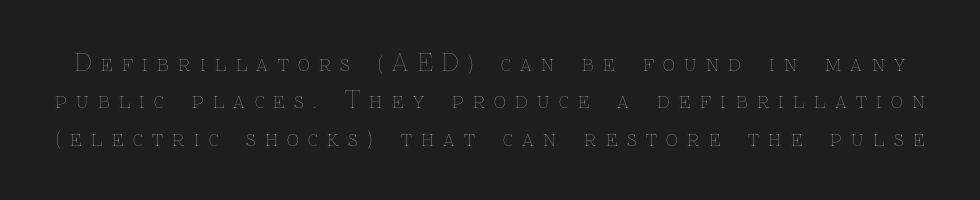
The image shows 23 px text type, upright; set normal line spacing (1.62x), unusually wide letter spacing (+0.41 em), not underlined.
